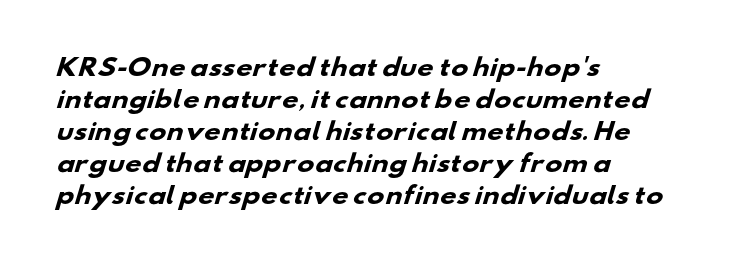
Notice how thick the strokes are: this is what a full bold looks like. One glance says typical: line gaps are just what's usual. Here the glyphs are tracked normally, forming tight word shapes. Glance below the letters and you will spot only blank space. These lines are set flush left with a ragged right edge.
